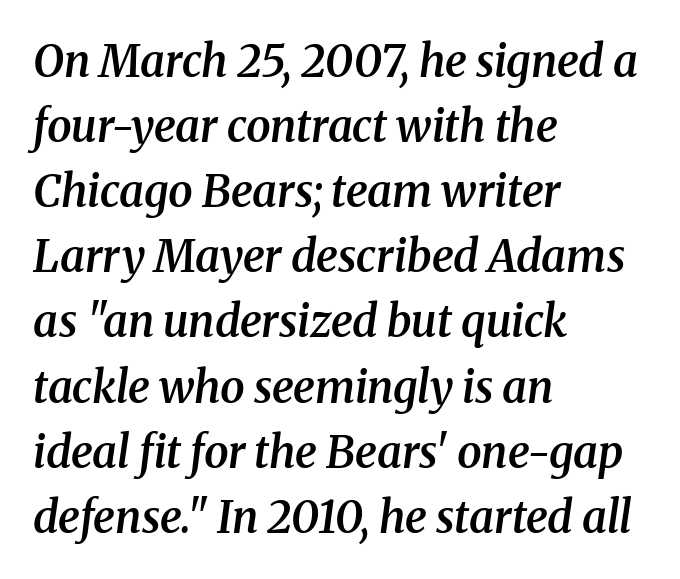
{"serif": "yes", "italic": "yes", "lean": "right", "slant_degrees": 8, "bold": "semi", "weight": "semibold", "width": "normal", "stroke_contrast": "medium", "x_height": "medium", "monospaced": "no", "underline": "no", "align": "left", "line_spacing": "normal", "line_spacing_ratio": 1.48, "letter_spacing": "normal", "letter_spacing_em": 0.0, "glyph_px": 44}
